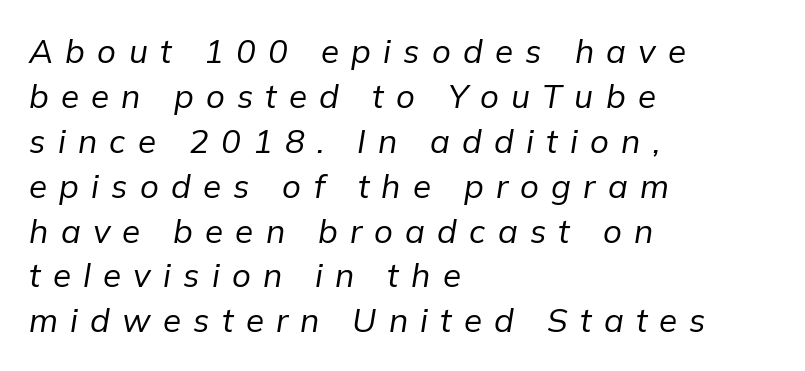
{"italic": "yes", "lean": "right", "slant_degrees": 9, "bold": "no", "weight": "regular", "width": "normal", "stroke_contrast": "low", "x_height": "medium", "monospaced": "no", "underline": "no", "align": "left", "line_spacing": "normal", "line_spacing_ratio": 1.36, "letter_spacing": "wide", "letter_spacing_em": 0.37, "glyph_px": 33}
